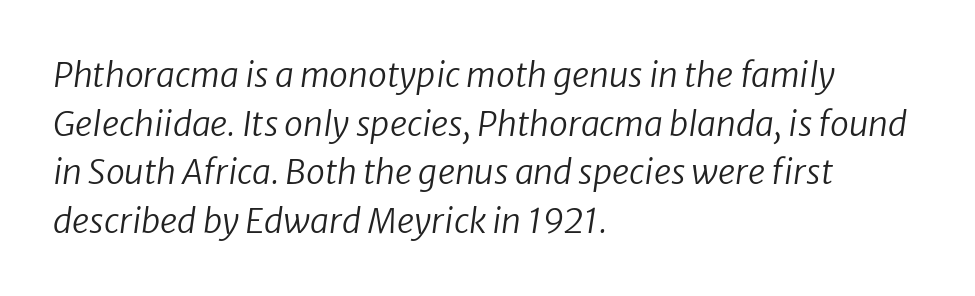
The passage shown is typed in a proportional face where columns would drift. The passage shown leans; its letterforms are oblique. Leading: standard. All the whitespace from short lines collects on the right. Does extra space separate the letters? No, they use regular spacing.
